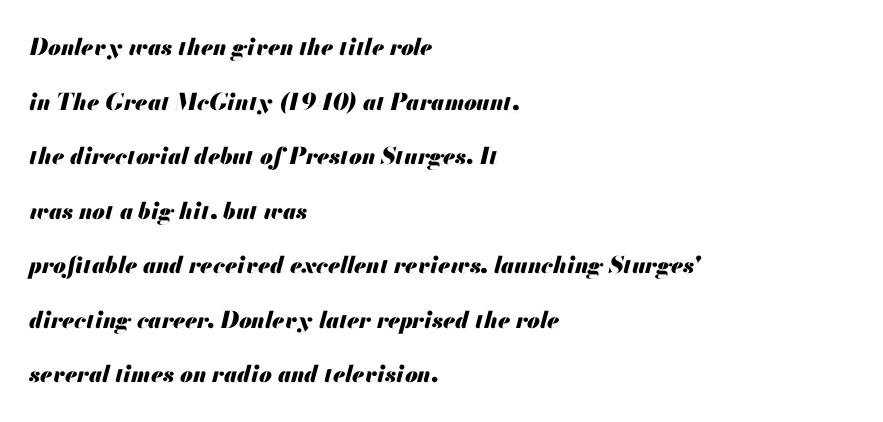
Q: Is the text bold? A: Yes.
Q: Is the text italic (slanted)? A: Yes, it leans right by about 13 degrees.
Q: Is the text underlined? A: No.
Q: How is the paragraph aligned? A: Left-aligned.
Q: Is the spacing between letters normal or unusually wide? A: Normal.
Q: Is the spacing between lines tight, normal or loose? A: Loose.
